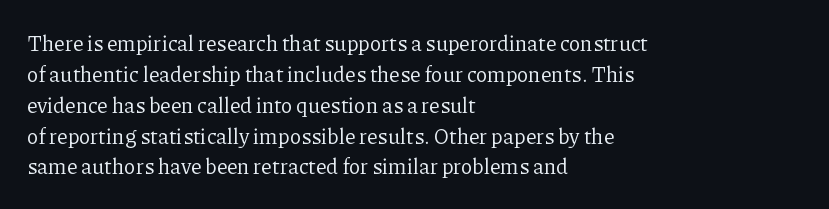
{"italic": "no", "bold": "no", "underline": "no", "align": "left", "line_spacing": "normal", "line_spacing_ratio": 1.47, "letter_spacing": "normal", "letter_spacing_em": 0.0, "glyph_px": 21}
